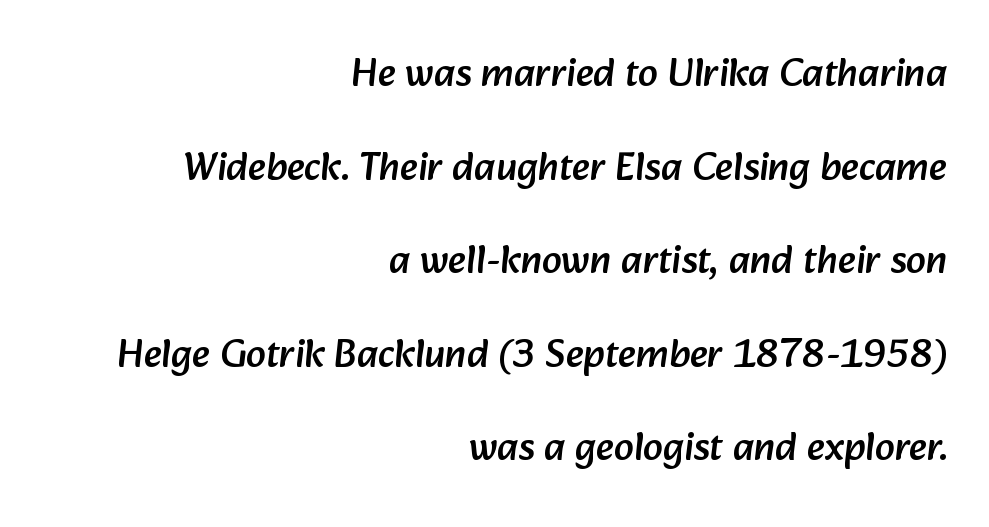
Caption: standard tracking, unaltered. The vertical gap from one line to the next is large. Looks like regular typesetting: each glyph gets only the width it needs. Visually the block forms a straight wall on the right and a jagged coastline on the left.
